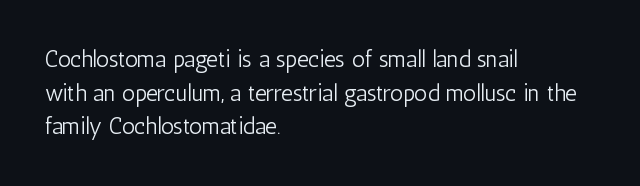
{"italic": "no", "bold": "no", "underline": "no", "align": "left", "line_spacing": "normal", "line_spacing_ratio": 1.46, "letter_spacing": "normal", "letter_spacing_em": 0.0, "glyph_px": 23}
